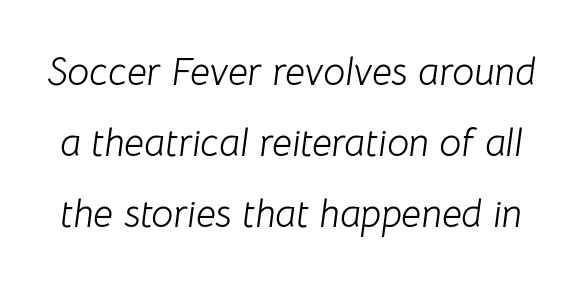
The image shows 39 px light type, italic (leaning right); set line spacing 1.82x, normal letter spacing, not underlined; low stroke contrast and a medium x-height.
